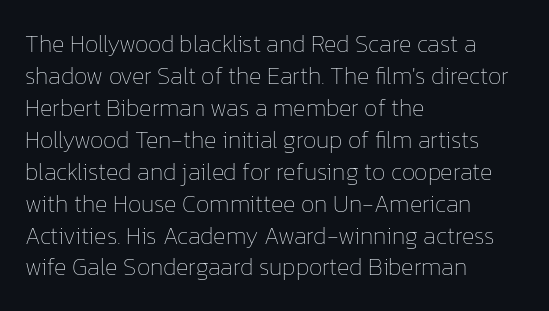
The image shows 24 px text type, upright; set left-aligned, normal line spacing (1.33x), normal letter spacing, not underlined.
